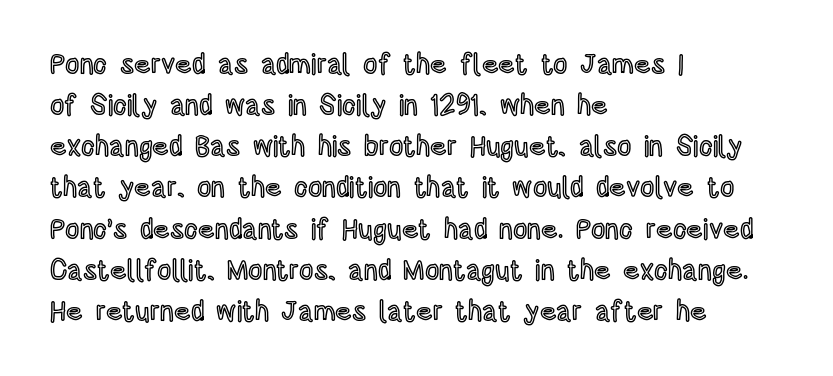
Character widths vary here, with narrow letters taking less room than wide ones. A typesetter would call this zero additional tracking. The letters stand straight up with perfectly vertical stems. The space beneath each line is pristine and unruled. Typeset ragged right — the left edge is the straight one.
